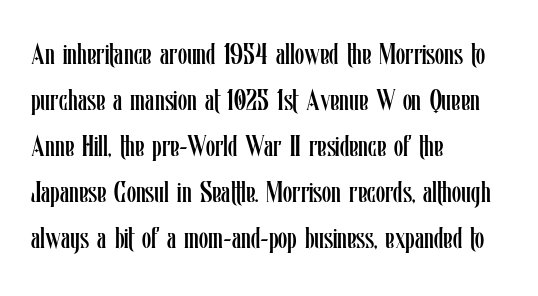
{"italic": "no", "bold": "no", "weight": "regular", "width": "condensed", "stroke_contrast": "low", "x_height": "medium", "monospaced": "no", "underline": "no", "align": "left", "line_spacing": "normal", "line_spacing_ratio": 1.53, "letter_spacing": "normal", "letter_spacing_em": 0.0, "glyph_px": 30}
